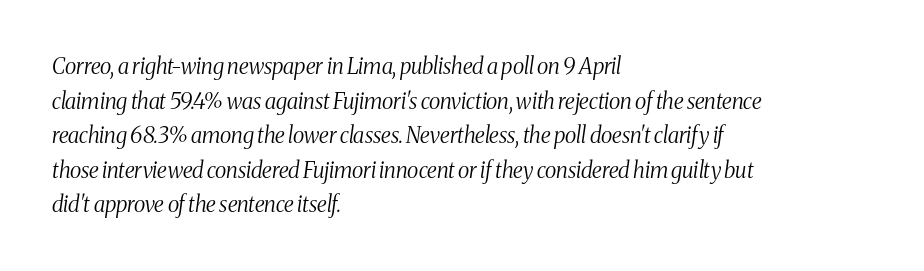
This sample keeps an unexceptional amount of space between lines. Alignment: flush left. Caption: face not bold, strokes unweighted. Plain, unruled lines of type.
